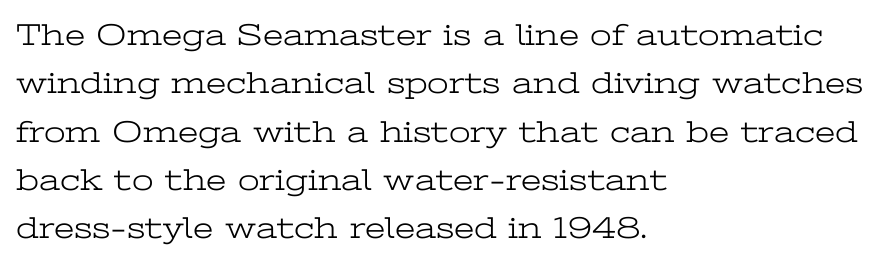
Q: Is the text bold? A: No.
Q: Is the text italic (slanted)? A: No, it is upright.
Q: Is the typeface a serif or a sans-serif typeface? A: Serif.
Q: Is the text underlined? A: No.
Q: How is the paragraph aligned? A: Left-aligned.
Q: Is the spacing between letters normal or unusually wide? A: Normal.
Q: Is the spacing between lines tight, normal or loose? A: Normal.
Q: Width (condensed, normal, or wide)? A: Wide.
Q: Stroke contrast? A: Low.
Q: x-height? A: Medium.
Q: Monospaced? A: No.
